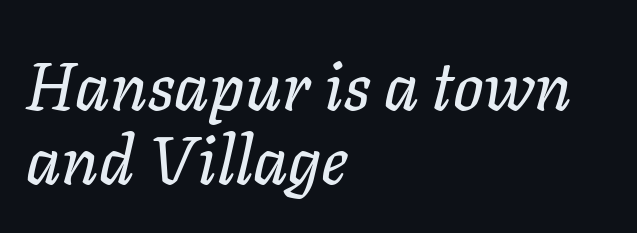
Q: Is the text italic (slanted)? A: Yes, it leans right by about 11 degrees.
Q: Is the text underlined? A: No.
Q: How is the paragraph aligned? A: Left-aligned.
Q: Is the spacing between letters normal or unusually wide? A: Normal.
Q: Is the spacing between lines tight, normal or loose? A: Tight.
Q: Width (condensed, normal, or wide)? A: Normal.
Q: Stroke contrast? A: Low.
Q: x-height? A: Medium.
Q: Monospaced? A: No.
